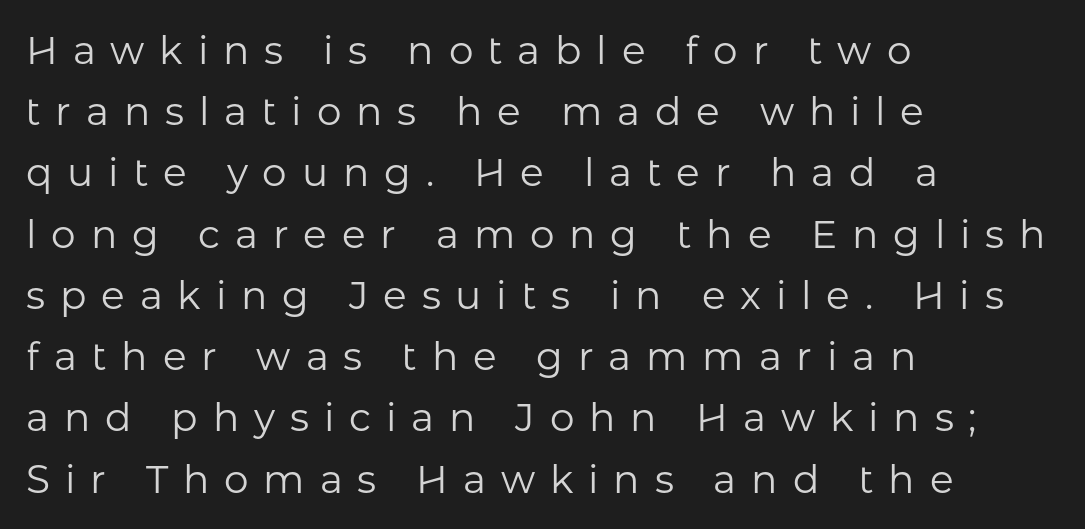
The image shows 39 px regular-weight sans-serif type, upright; set left-aligned, normal line spacing (1.57x), unusually wide letter spacing (+0.38 em), not underlined; low stroke contrast and a medium x-height.
